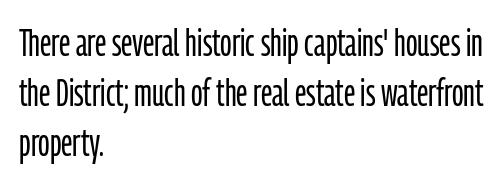
The image shows 38 px light, condensed sans-serif type, upright; set left-aligned, normal line spacing (1.31x), normal letter spacing, not underlined; low stroke contrast and a medium x-height.
